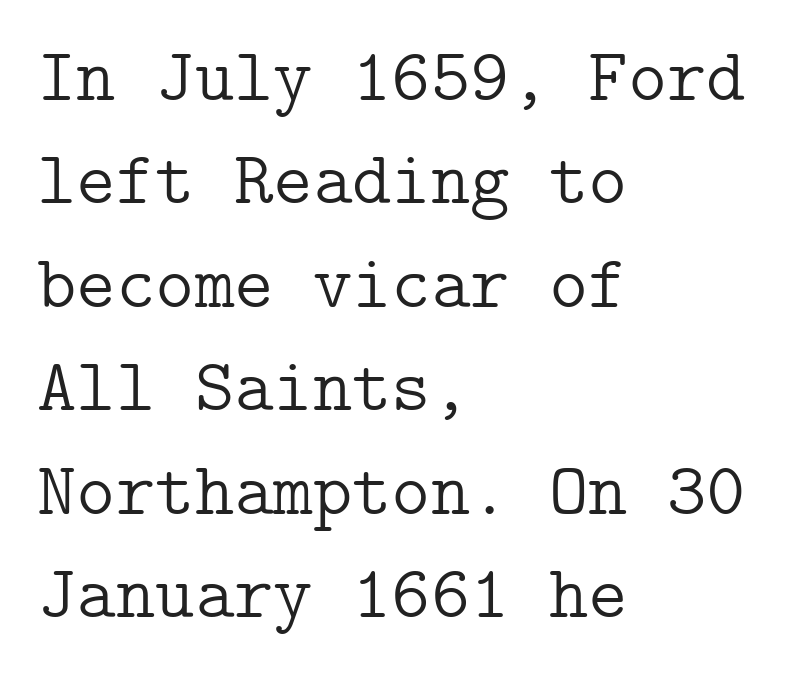
The image shows 75 px light serif type, upright; set left-aligned, normal line spacing (1.38x), normal letter spacing, not underlined; low stroke contrast and a medium x-height.
